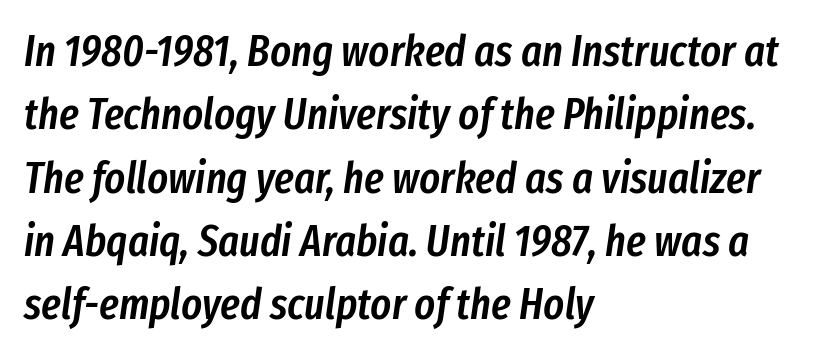
The image shows 44 px semibold, condensed type, italic (leaning right); set left-aligned, normal line spacing (1.44x), normal letter spacing, not underlined; low stroke contrast and a medium x-height.
